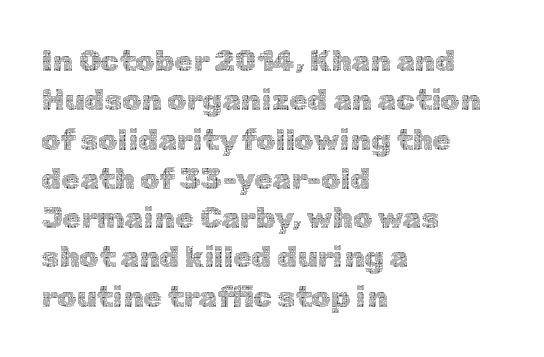
The rendering keeps characters at their native spacing. The strokes carry an ordinary text weight at most. Varying glyph widths throughout — classic text-font behaviour. The font's upright variant was chosen for this text. Leftover space on each line is placed entirely after the last word. Only glyphs here, with clear space below each row.
